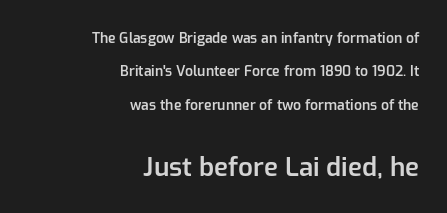
Q: Is the text bold? A: Semi-bold.
Q: Is the text italic (slanted)? A: No, it is upright.
Q: Is the text underlined? A: No.
Q: How is the paragraph aligned? A: Right-aligned.
Q: Is the spacing between letters normal or unusually wide? A: Normal.
Q: Is the spacing between lines tight, normal or loose? A: Loose.
Q: Which block of text is set in a larger size, the first (top) or the second (bottom)? A: The second (bottom) one.
